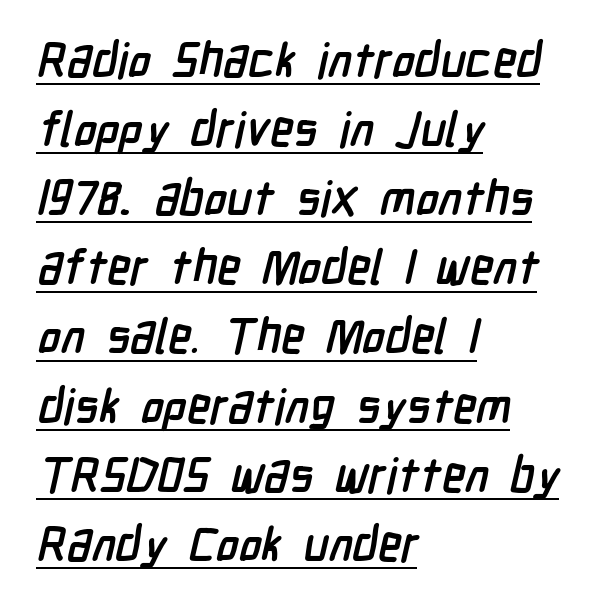
Q: Is the text bold? A: Yes.
Q: Is the typeface a serif or a sans-serif typeface? A: Sans-serif.
Q: Is the text underlined? A: Yes.
Q: How is the paragraph aligned? A: Left-aligned.
Q: Is the spacing between letters normal or unusually wide? A: Normal.
Q: Is the spacing between lines tight, normal or loose? A: Normal.
Q: Width (condensed, normal, or wide)? A: Condensed.
Q: Stroke contrast? A: Low.
Q: x-height? A: Medium.
Q: Monospaced? A: No.
